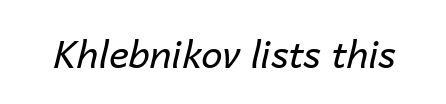
Letters rest on an invisible, unmarked baseline. Default kerning and tracking; the words read as compact shapes. The letters advance in unequal steps, a hallmark of proportional type. Stems here are at most as thick as an everyday book face. This sample uses an oblique cut, with every glyph tilted off the vertical.
